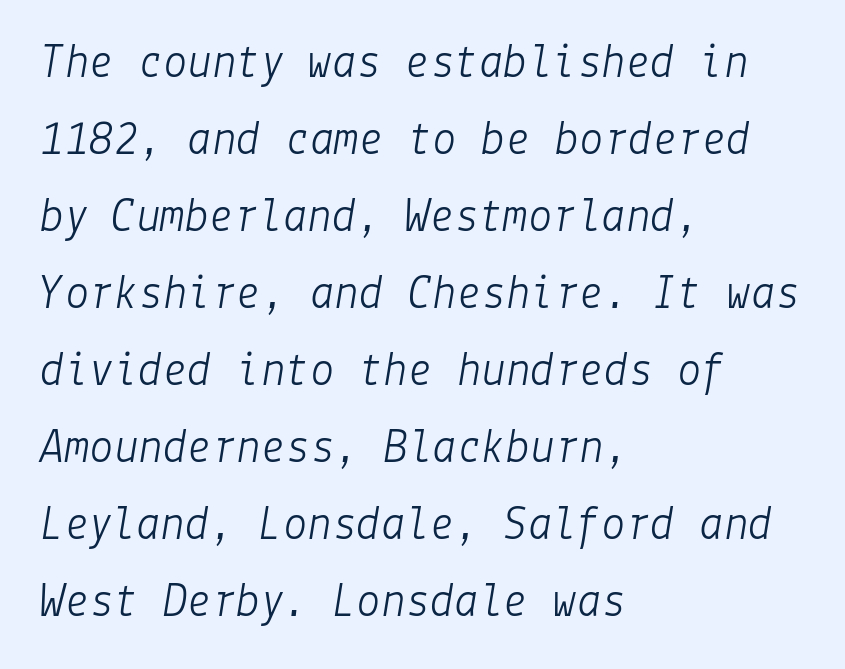
The passage shown is not bold in any degree. Underline: absent. The lines in this sample share a left origin and differ only in where they stop. You can tell it's italic because the verticals aren't actually vertical. Is there much room between lines? A standard amount, neither cramped nor airy.
